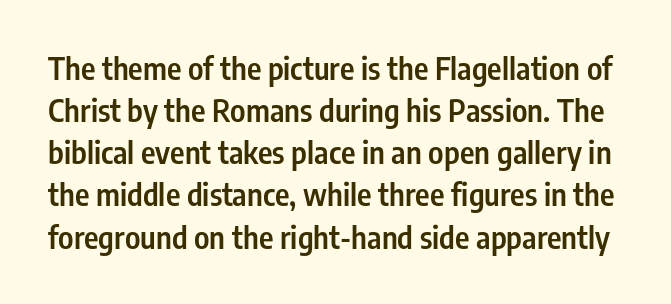
{"serif": "no", "italic": "no", "bold": "semi", "weight": "semibold", "width": "condensed", "stroke_contrast": "low", "x_height": "medium", "monospaced": "no", "underline": "no", "line_spacing": "normal", "line_spacing_ratio": 1.36, "letter_spacing": "normal", "letter_spacing_em": 0.0, "glyph_px": 31}
